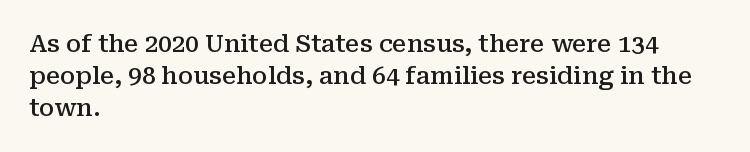
The image shows 24 px text type, upright; set left-aligned, normal line spacing (1.34x), normal letter spacing, not underlined.
